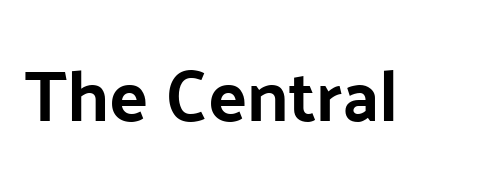
Words appear dense and cohesive because spacing is normal. The passage shown is emphatically bold. Are there feet on the stems? There aren't — it's a sans. You can tell it's not italic because the verticals are truly vertical. A clean baseline with only descenders dipping below it. This sample has the flowing, uneven cadence of proportional lettering.
